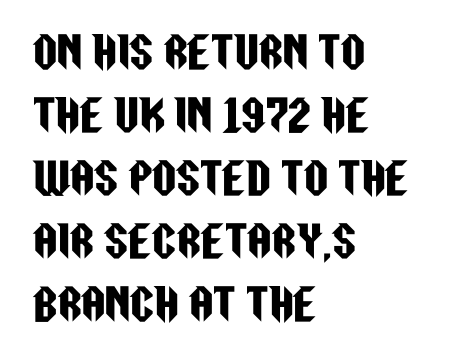
{"serif": "no", "italic": "no", "width": "condensed", "stroke_contrast": "low", "x_height": "large", "monospaced": "no", "underline": "no", "align": "left", "line_spacing": "normal", "line_spacing_ratio": 1.5, "letter_spacing": "normal", "letter_spacing_em": 0.0, "glyph_px": 42}
